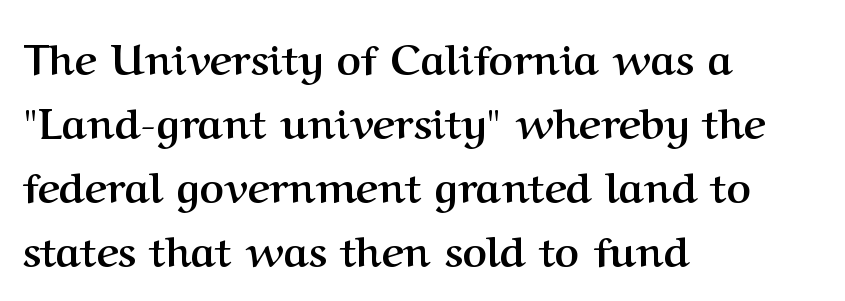
The type sits square on the baseline with zero lean. A normal amount of white space separates one row of letters from the next. Thick stems and heavy bowls — unmistakably bold. This sample uses plain, unmodified letter spacing. Is this a sans? No — the strokes have serifs.
